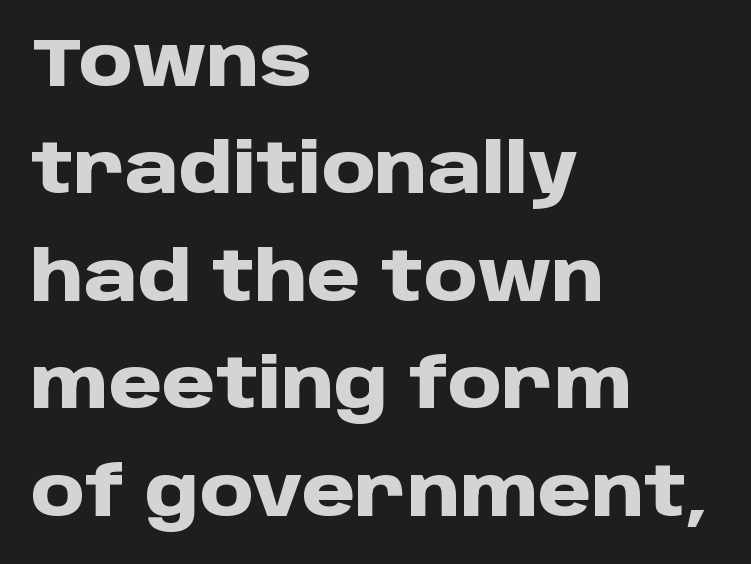
{"serif": "no", "italic": "no", "bold": "yes", "weight": "heavy", "width": "normal", "stroke_contrast": "low", "x_height": "large", "monospaced": "no", "underline": "no", "align": "left", "line_spacing": "normal", "line_spacing_ratio": 1.58, "letter_spacing": "normal", "letter_spacing_em": 0.0, "glyph_px": 68}
